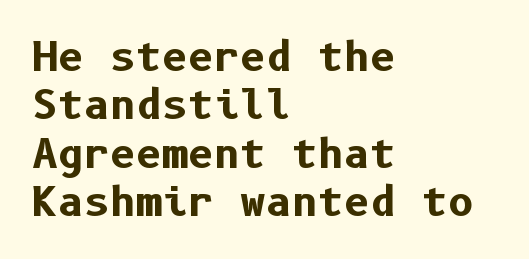
{"serif": "no", "italic": "no", "bold": "yes", "weight": "bold", "width": "normal", "stroke_contrast": "low", "x_height": "medium", "underline": "no", "align": "left", "line_spacing_ratio": 1.21, "letter_spacing": "normal", "letter_spacing_em": 0.0, "glyph_px": 40}
